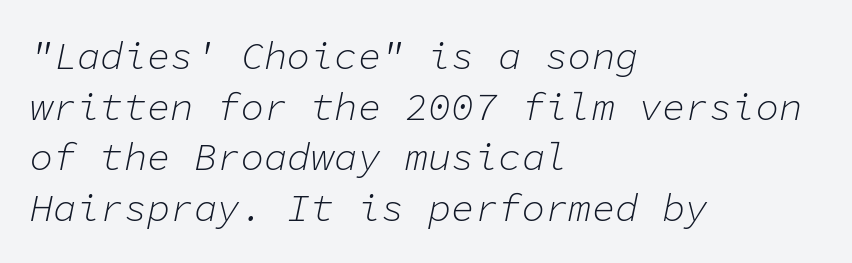
Q: Is the text bold? A: No.
Q: Is the text italic (slanted)? A: Yes, it leans right by about 11 degrees.
Q: Is the text underlined? A: No.
Q: How is the paragraph aligned? A: Left-aligned.
Q: Is the spacing between letters normal or unusually wide? A: Normal.
Q: Is the spacing between lines tight, normal or loose? A: Normal.
Q: Width (condensed, normal, or wide)? A: Normal.
Q: Stroke contrast? A: Low.
Q: x-height? A: Medium.
Q: Monospaced? A: Yes.
